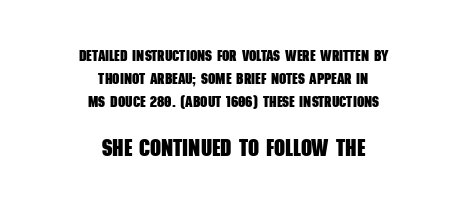
The image shows 24 px bold type; set centered, normal line spacing (1.43x), normal letter spacing, not underlined; the second (bottom) block is 1.5x larger.
